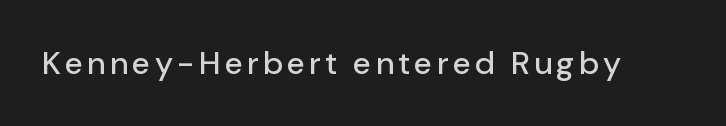
The image shows 32 px sans-serif type, upright; set not underlined; low stroke contrast and a medium x-height.
